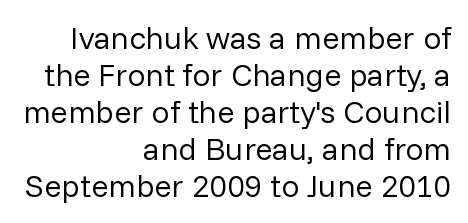
{"serif": "no", "italic": "no", "bold": "no", "weight": "regular", "width": "normal", "stroke_contrast": "low", "x_height": "medium", "monospaced": "no", "underline": "no", "align": "right", "line_spacing_ratio": 1.16, "letter_spacing": "normal", "letter_spacing_em": 0.0, "glyph_px": 32}
